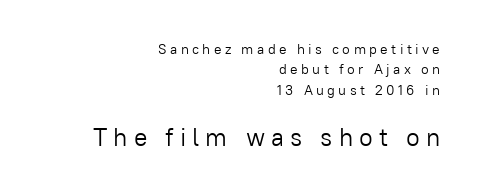
{"italic": "no", "bold": "no", "underline": "no", "align": "right", "line_spacing": "normal", "line_spacing_ratio": 1.46, "letter_spacing": "wide", "letter_spacing_em": 0.24, "larger_block": "second", "size_ratio": 1.79, "glyph_px": 25}
